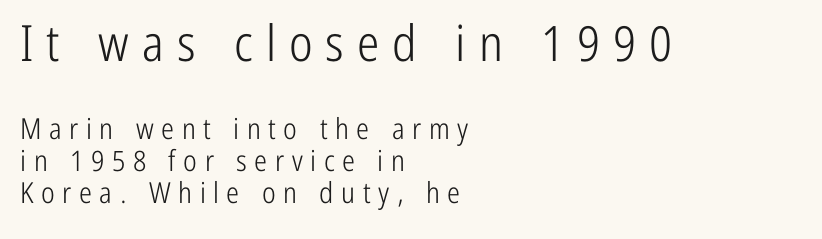
The image shows 50 px light, condensed sans-serif type, upright; set left-aligned, tight line spacing (1.1x), unusually wide letter spacing (+0.26 em), not underlined; the first (top) block is 1.72x larger; low stroke contrast and a medium x-height.
